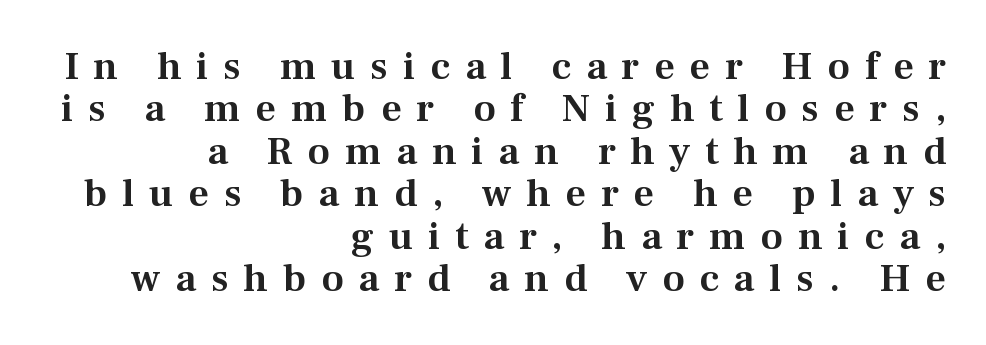
{"serif": "yes", "italic": "no", "width": "normal", "stroke_contrast": "medium", "x_height": "medium", "monospaced": "no", "underline": "no", "align": "right", "line_spacing": "tight", "line_spacing_ratio": 1.06, "letter_spacing": "wide", "letter_spacing_em": 0.37, "glyph_px": 40}
